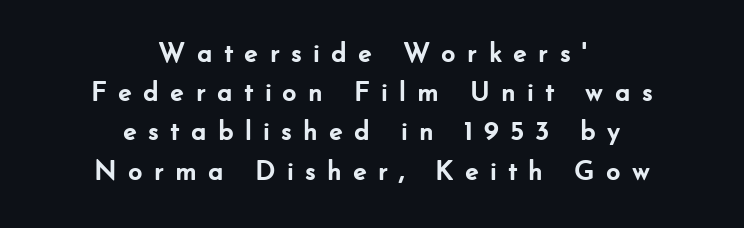
The sample has been set heavy, in full bold. The typography opts for an upright posture over an oblique one. The gap between lines stays unmarked. The leading is moderate, giving the passage an even texture.
